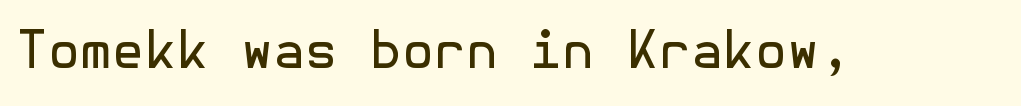
Nothing unusual about the tracking: characters are spaced as the font intends. Weight: regular or lighter. Posture: upright roman. Descenders hang freely into open space.
